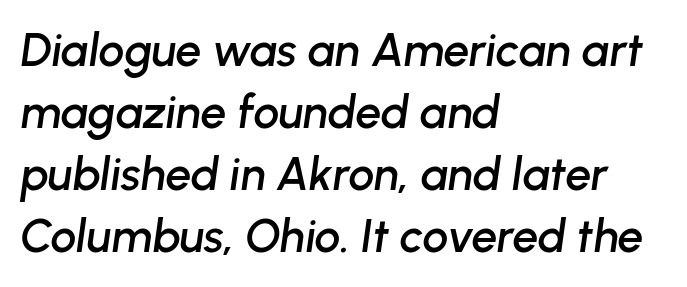
{"italic": "yes", "lean": "right", "slant_degrees": 8, "width": "normal", "stroke_contrast": "low", "x_height": "medium", "monospaced": "no", "underline": "no", "align": "left", "line_spacing": "normal", "line_spacing_ratio": 1.35, "letter_spacing": "normal", "letter_spacing_em": 0.0, "glyph_px": 46}
